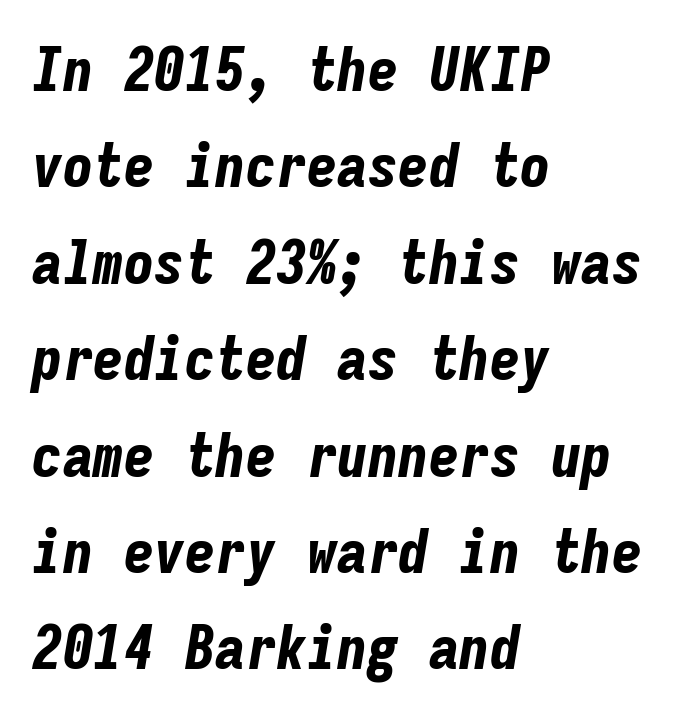
The image shows 61 px bold, condensed type, italic (leaning right), monospaced; set left-aligned, normal line spacing (1.58x), normal letter spacing, not underlined; low stroke contrast and a medium x-height.
